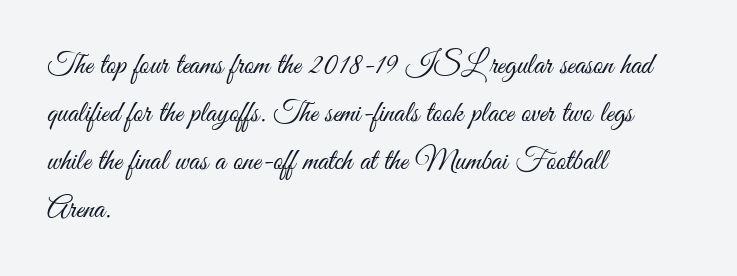
This sample uses a sans-serif face. This sample has the flowing, uneven cadence of proportional lettering. A clean baseline with only descenders dipping below it. Between one letter and the next there's only the usual sliver of space.
